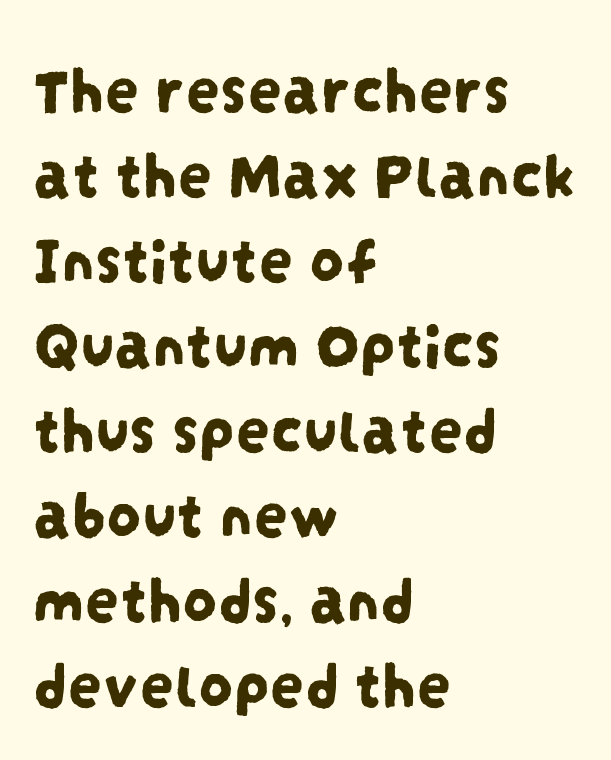
{"serif": "no", "width": "condensed", "stroke_contrast": "low", "x_height": "large", "monospaced": "no", "underline": "no", "align": "left", "line_spacing": "normal", "line_spacing_ratio": 1.25, "letter_spacing": "normal", "letter_spacing_em": 0.0, "glyph_px": 68}
